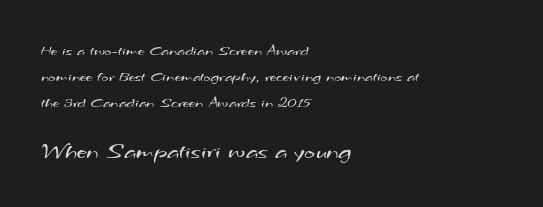
Q: Is the text bold? A: No.
Q: Is the text underlined? A: No.
Q: How is the paragraph aligned? A: Left-aligned.
Q: Is the spacing between letters normal or unusually wide? A: Normal.
Q: Which block of text is set in a larger size, the first (top) or the second (bottom)? A: The second (bottom) one.
